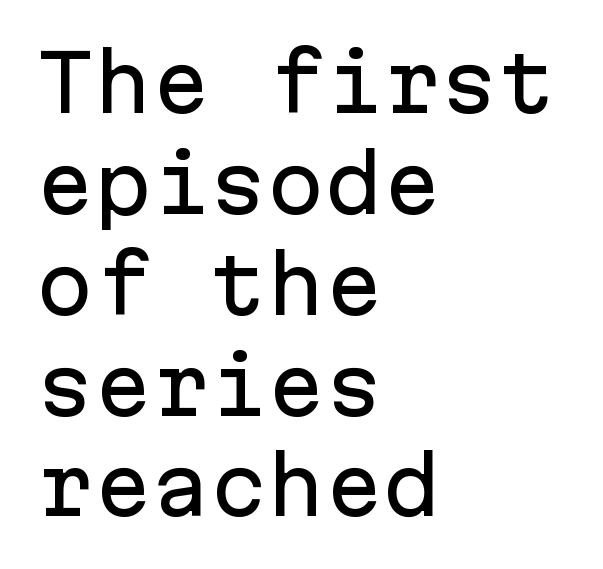
Q: Is the text italic (slanted)? A: No, it is upright.
Q: Is the typeface a serif or a sans-serif typeface? A: Sans-serif.
Q: Is the text underlined? A: No.
Q: How is the paragraph aligned? A: Left-aligned.
Q: Is the spacing between letters normal or unusually wide? A: Normal.
Q: Is the spacing between lines tight, normal or loose? A: Normal.
Q: Width (condensed, normal, or wide)? A: Normal.
Q: Stroke contrast? A: Low.
Q: x-height? A: Medium.
Q: Monospaced? A: Yes.
